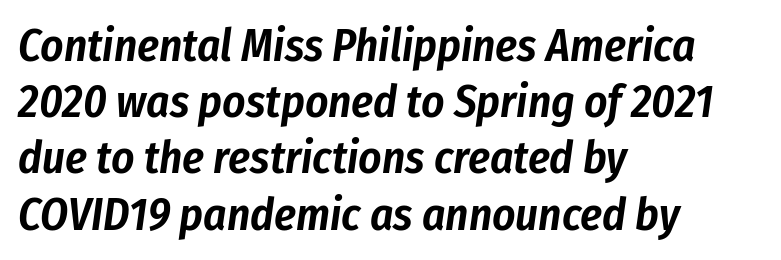
Proportional: the letters do not fall into vertical columns. The text block is weighted toward the left margin, trailing off unevenly rightward. Regular leading. These lines keep a tight, regular rhythm from letter to letter.
